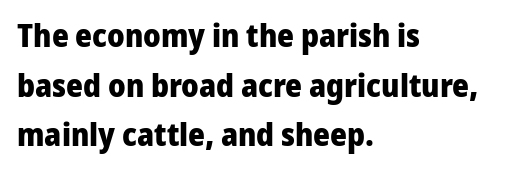
The image shows 32 px heavy sans-serif type, upright; set left-aligned, normal line spacing (1.55x), normal letter spacing, not underlined; low stroke contrast and a medium x-height.
